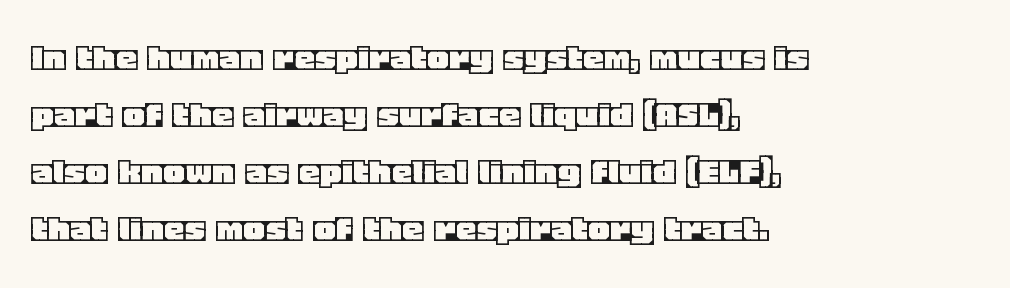
The image shows 42 px text type, upright; set left-aligned, normal line spacing (1.36x), normal letter spacing, not underlined; a large x-height.
